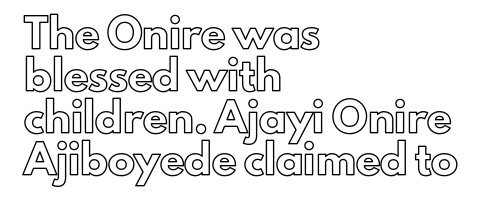
{"italic": "no", "underline": "no", "align": "left", "line_spacing": "normal", "line_spacing_ratio": 1.55, "letter_spacing": "normal", "letter_spacing_em": 0.0, "glyph_px": 27}
